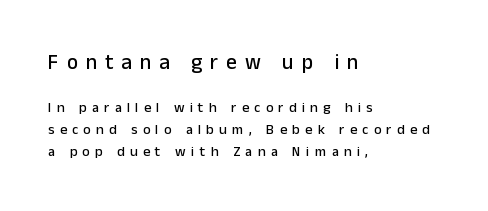
The image shows 21 px text type, upright; set left-aligned, normal line spacing (1.58x), unusually wide letter spacing (+0.38 em), not underlined; the first (top) block is 1.5x larger.
